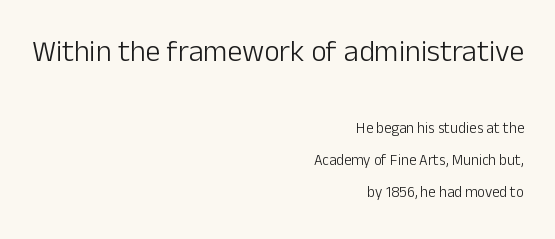
The image shows 30 px light sans-serif type, upright; set right-aligned, loose line spacing (2.11x), normal letter spacing, not underlined; the first (top) block is 2.0x larger; low stroke contrast and a medium x-height.
